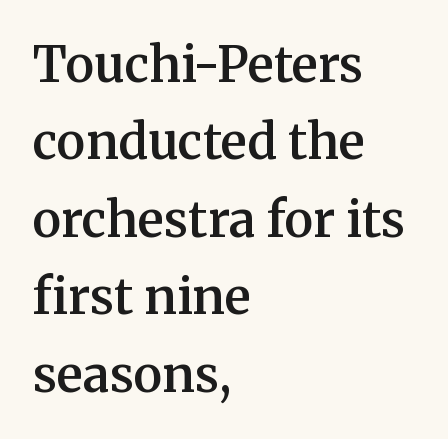
Q: Is the text bold? A: Semi-bold.
Q: Is the text italic (slanted)? A: No, it is upright.
Q: Is the typeface a serif or a sans-serif typeface? A: Serif.
Q: Is the text underlined? A: No.
Q: How is the paragraph aligned? A: Left-aligned.
Q: Is the spacing between letters normal or unusually wide? A: Normal.
Q: Is the spacing between lines tight, normal or loose? A: Normal.
Q: Width (condensed, normal, or wide)? A: Normal.
Q: Stroke contrast? A: Medium.
Q: x-height? A: Medium.
Q: Monospaced? A: No.
